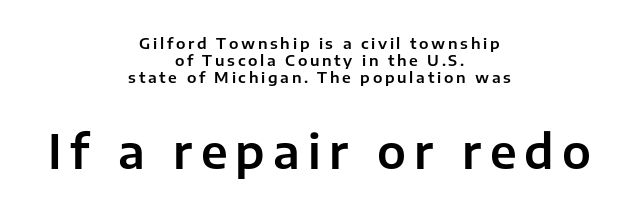
Q: Is the text italic (slanted)? A: No, it is upright.
Q: Is the typeface a serif or a sans-serif typeface? A: Sans-serif.
Q: Is the text underlined? A: No.
Q: How is the paragraph aligned? A: Centered.
Q: Is the spacing between lines tight, normal or loose? A: Tight.
Q: Which block of text is set in a larger size, the first (top) or the second (bottom)? A: The second (bottom) one.
Q: Width (condensed, normal, or wide)? A: Normal.
Q: Stroke contrast? A: Low.
Q: x-height? A: Medium.
Q: Monospaced? A: No.
